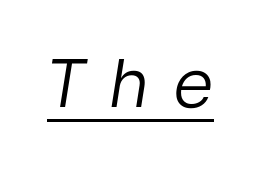
Q: Is the text bold? A: No.
Q: Is the typeface a serif or a sans-serif typeface? A: Sans-serif.
Q: Is the text underlined? A: Yes.
Q: Is the spacing between letters normal or unusually wide? A: Unusually wide.
Q: Width (condensed, normal, or wide)? A: Normal.
Q: Stroke contrast? A: Low.
Q: x-height? A: Medium.
Q: Monospaced? A: No.
